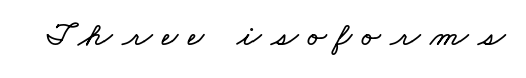
The image shows 35 px wide type; set unusually wide letter spacing (+0.28 em), not underlined; low stroke contrast and a small x-height.
